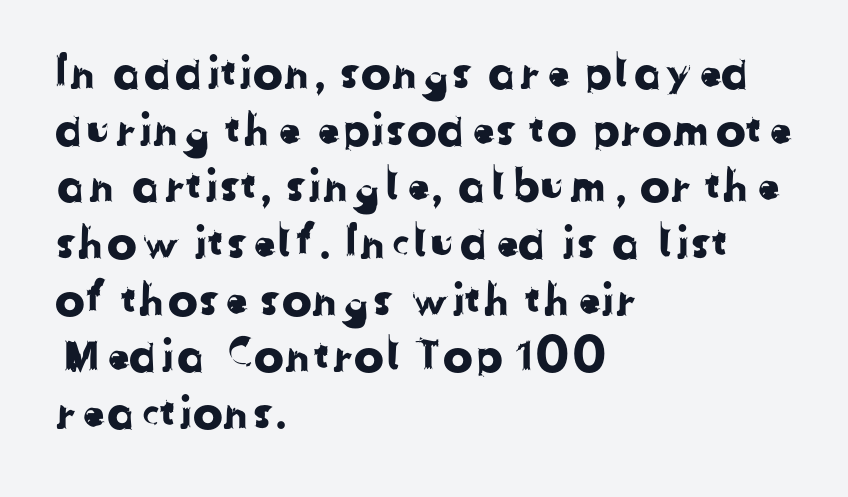
{"serif": "no", "width": "normal", "stroke_contrast": "low", "x_height": "medium", "monospaced": "no", "underline": "no", "align": "left", "line_spacing": "normal", "line_spacing_ratio": 1.26, "letter_spacing": "normal", "letter_spacing_em": 0.0, "glyph_px": 45}
